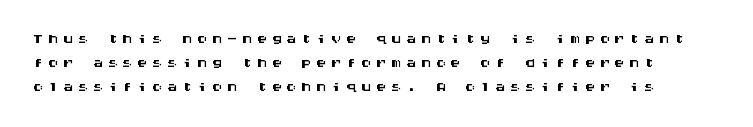
The image shows 21 px text type, upright; set tight line spacing (1.15x), unusually wide letter spacing (+0.21 em), not underlined.
